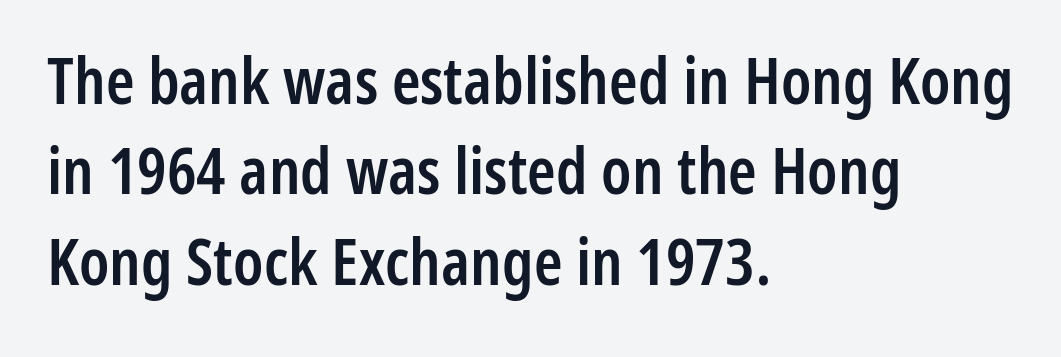
The image shows 65 px semibold, condensed sans-serif type, upright; set left-aligned, normal line spacing (1.39x), normal letter spacing, not underlined; low stroke contrast and a medium x-height.
